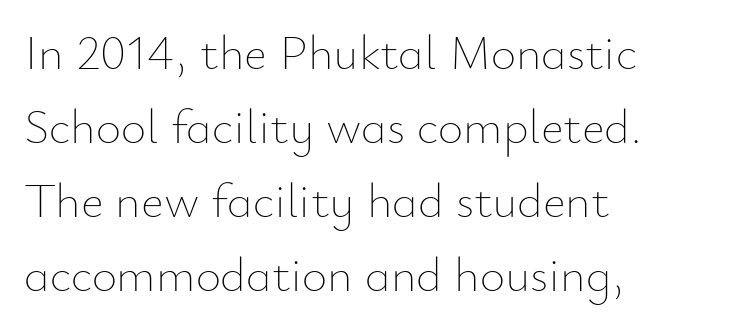
{"italic": "no", "bold": "no", "weight": "thin", "width": "normal", "stroke_contrast": "low", "x_height": "small", "monospaced": "no", "underline": "no", "align": "left", "line_spacing": "normal", "line_spacing_ratio": 1.51, "letter_spacing": "normal", "letter_spacing_em": 0.0, "glyph_px": 49}
